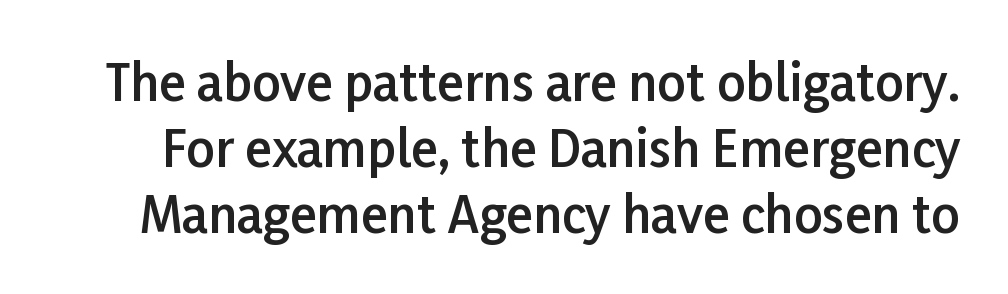
On the weight axis this lands at semibold, roughly 600. The type family on display is of the sans-serif kind. Think of a printed novel: that variable character pitch is what you see here. Whoever set this chose a conventional vertical rhythm. What stands out about the letter spacing? Nothing — it is the standard amount.
